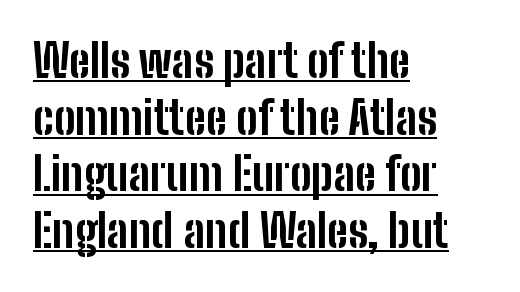
{"serif": "no", "italic": "no", "bold": "yes", "weight": "bold", "width": "condensed", "stroke_contrast": "low", "x_height": "medium", "monospaced": "no", "underline": "yes", "align": "left", "line_spacing": "normal", "line_spacing_ratio": 1.26, "letter_spacing": "normal", "letter_spacing_em": 0.0, "glyph_px": 45}
